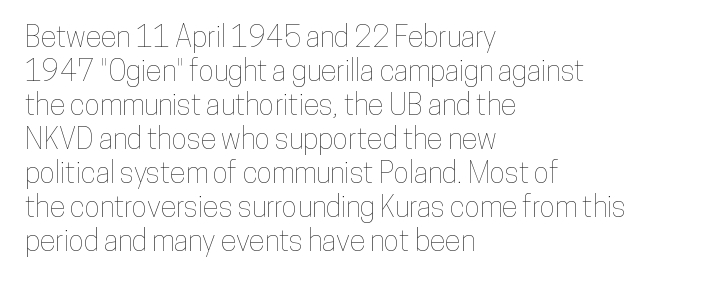
Plain, unruled lines of type. This rendering leaves character spacing at its baseline value. These lines are rendered in a variable-pitch font. Short and long lines alike share a common starting point at left. Posture: upright roman.
